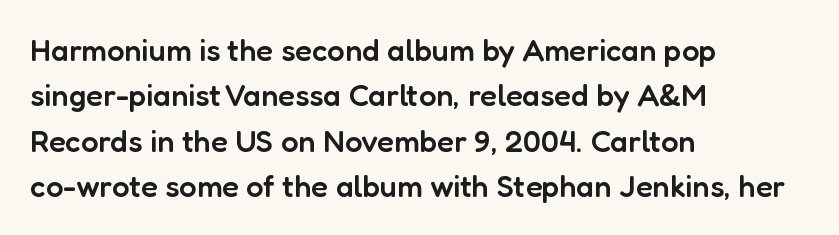
Successive baselines arrive at the customary interval. Is there any slant? The stems are plumb. Decoration check: the copy has no underline. Serif or sans? Sans — the stroke terminals are bare. A typesetter would call this zero additional tracking.
